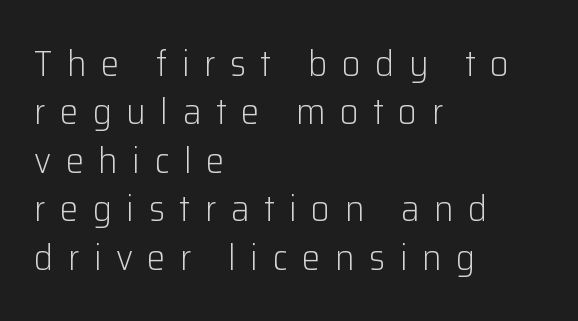
Q: Is the text bold? A: No.
Q: Is the text italic (slanted)? A: No, it is upright.
Q: Is the typeface a serif or a sans-serif typeface? A: Sans-serif.
Q: Is the text underlined? A: No.
Q: How is the paragraph aligned? A: Left-aligned.
Q: Is the spacing between letters normal or unusually wide? A: Unusually wide.
Q: Is the spacing between lines tight, normal or loose? A: Normal.
Q: Width (condensed, normal, or wide)? A: Normal.
Q: Stroke contrast? A: Low.
Q: x-height? A: Medium.
Q: Monospaced? A: No.
